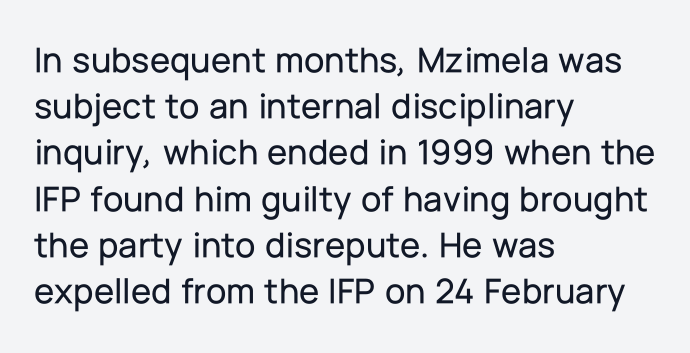
The image shows 37 px sans-serif type, upright; set left-aligned, normal line spacing (1.25x), normal letter spacing, not underlined; low stroke contrast and a medium x-height.
